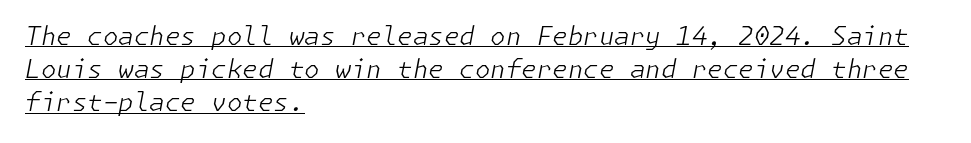
{"italic": "yes", "lean": "right", "slant_degrees": 11, "bold": "no", "underline": "yes", "align": "left", "line_spacing": "normal", "line_spacing_ratio": 1.33, "letter_spacing": "normal", "letter_spacing_em": 0.0, "glyph_px": 25}
